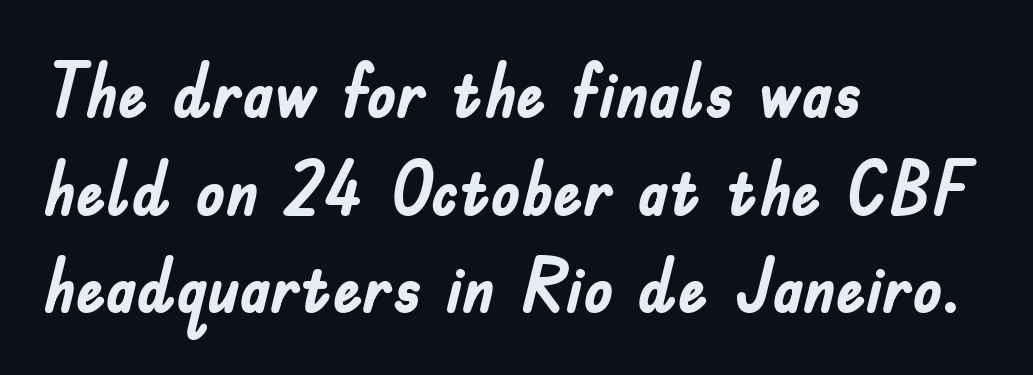
{"serif": "no", "bold": "yes", "weight": "semibold", "width": "condensed", "stroke_contrast": "low", "x_height": "small", "monospaced": "no", "underline": "no", "align": "left", "line_spacing": "normal", "line_spacing_ratio": 1.32, "letter_spacing": "normal", "letter_spacing_em": 0.0, "glyph_px": 74}
